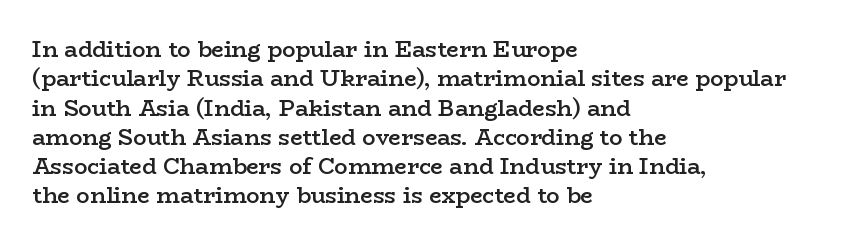
The image shows 22 px text type, upright; set left-aligned, normal line spacing (1.33x), normal letter spacing, not underlined.
